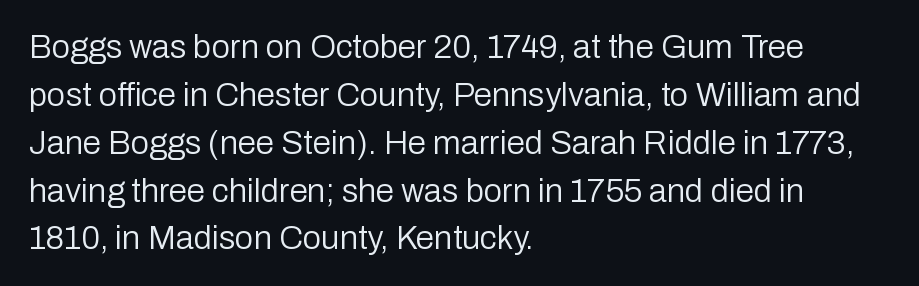
{"serif": "no", "italic": "no", "bold": "no", "weight": "regular", "width": "normal", "stroke_contrast": "low", "x_height": "medium", "monospaced": "no", "underline": "no", "align": "left", "line_spacing": "normal", "line_spacing_ratio": 1.45, "letter_spacing": "normal", "letter_spacing_em": 0.0, "glyph_px": 33}
